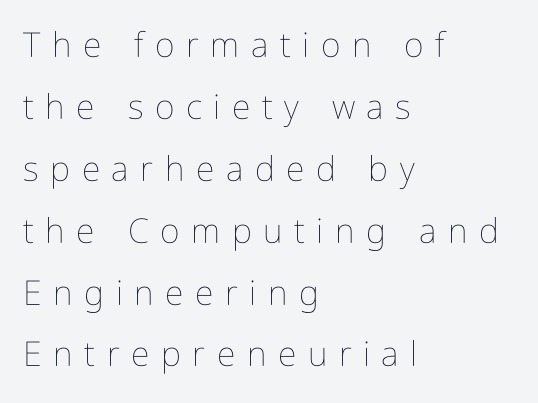
{"italic": "no", "bold": "no", "weight": "thin", "width": "condensed", "stroke_contrast": "low", "x_height": "medium", "monospaced": "no", "underline": "no", "align": "left", "line_spacing_ratio": 1.82, "letter_spacing": "wide", "letter_spacing_em": 0.34, "glyph_px": 34}
